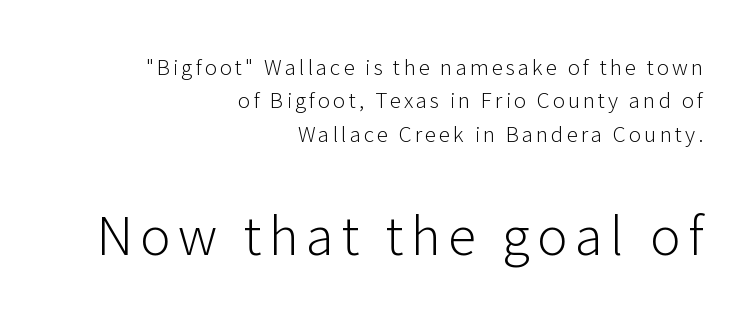
Q: Is the text bold? A: No.
Q: Is the text italic (slanted)? A: No, it is upright.
Q: Is the typeface a serif or a sans-serif typeface? A: Sans-serif.
Q: Is the text underlined? A: No.
Q: How is the paragraph aligned? A: Right-aligned.
Q: Is the spacing between lines tight, normal or loose? A: Normal.
Q: Which block of text is set in a larger size, the first (top) or the second (bottom)? A: The second (bottom) one.
Q: Width (condensed, normal, or wide)? A: Normal.
Q: Stroke contrast? A: Low.
Q: x-height? A: Medium.
Q: Monospaced? A: No.
